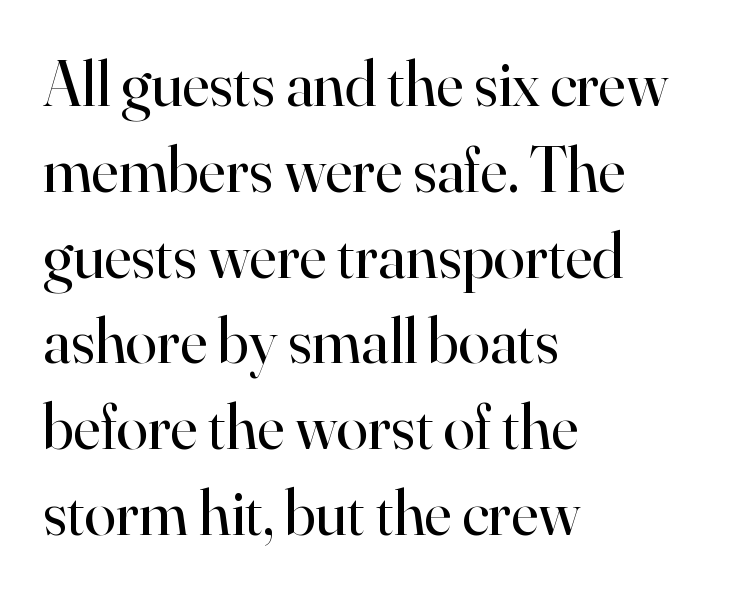
On a weight scale, this lands at 450 or below. Examine the stroke ends and you'll spot serifs. Glyph-to-glyph distance matches everyday printed text. A clean baseline with only descenders dipping below it. How would I describe the line gaps? Plain and ordinary. These lines were composed using upright roman letters.
